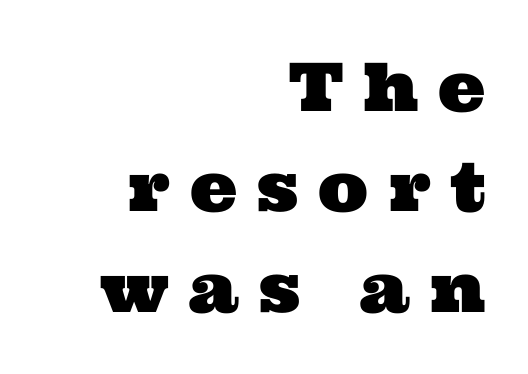
The image shows 67 px wide serif type; set right-aligned, normal line spacing (1.5x), unusually wide letter spacing (+0.29 em), not underlined; medium stroke contrast and a medium x-height.
